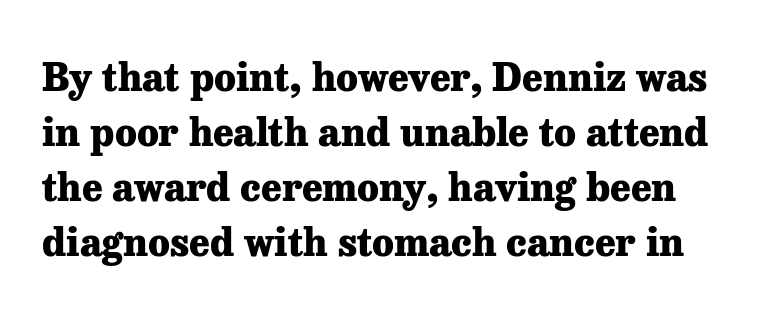
Q: Is the text bold? A: Yes.
Q: Is the text italic (slanted)? A: No, it is upright.
Q: Is the typeface a serif or a sans-serif typeface? A: Serif.
Q: Is the text underlined? A: No.
Q: Is the spacing between letters normal or unusually wide? A: Normal.
Q: Is the spacing between lines tight, normal or loose? A: Normal.
Q: Width (condensed, normal, or wide)? A: Normal.
Q: Stroke contrast? A: Low.
Q: x-height? A: Medium.
Q: Monospaced? A: No.
